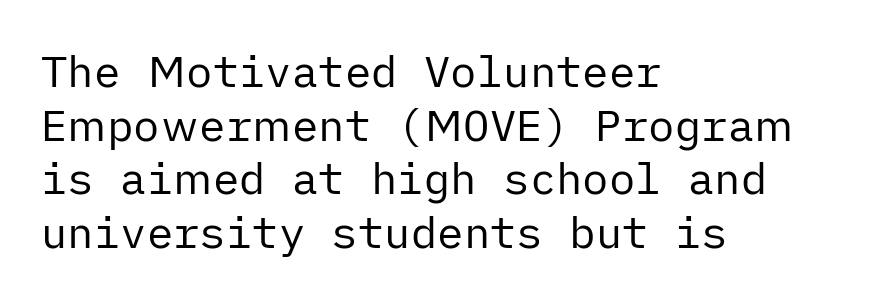
Q: Is the text bold? A: No.
Q: Is the text italic (slanted)? A: No, it is upright.
Q: Is the typeface a serif or a sans-serif typeface? A: Sans-serif.
Q: Is the text underlined? A: No.
Q: How is the paragraph aligned? A: Left-aligned.
Q: Is the spacing between letters normal or unusually wide? A: Normal.
Q: Width (condensed, normal, or wide)? A: Normal.
Q: Stroke contrast? A: Low.
Q: x-height? A: Medium.
